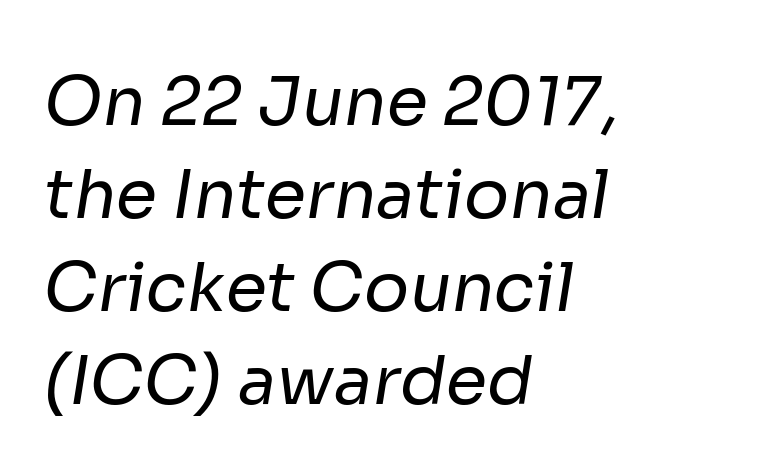
Q: Is the text bold? A: No.
Q: Is the typeface a serif or a sans-serif typeface? A: Sans-serif.
Q: Is the text underlined? A: No.
Q: How is the paragraph aligned? A: Left-aligned.
Q: Is the spacing between letters normal or unusually wide? A: Normal.
Q: Is the spacing between lines tight, normal or loose? A: Normal.
Q: Width (condensed, normal, or wide)? A: Normal.
Q: Stroke contrast? A: Low.
Q: x-height? A: Medium.
Q: Monospaced? A: No.
